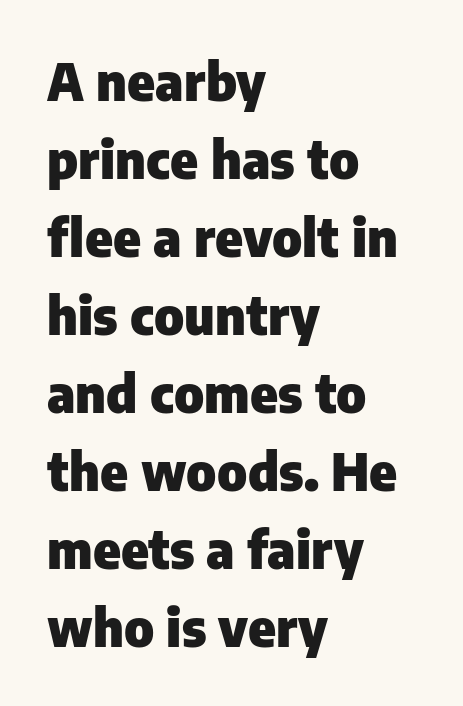
Which margin do the lines hug? The left one — the right edge is uneven. Caption: standard tracking, unaltered. The text was rendered using a sans face with plain stroke endings. Clear beneath every line of the passage. Nope, not italic — everything's standing straight. The rendering uses a bold face; every stroke is thick and dark.
